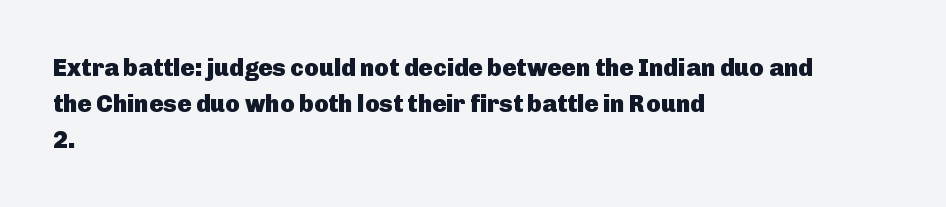
{"italic": "no", "bold": "yes", "underline": "no", "align": "left", "line_spacing": "normal", "line_spacing_ratio": 1.5, "letter_spacing": "normal", "letter_spacing_em": 0.0, "glyph_px": 24}
